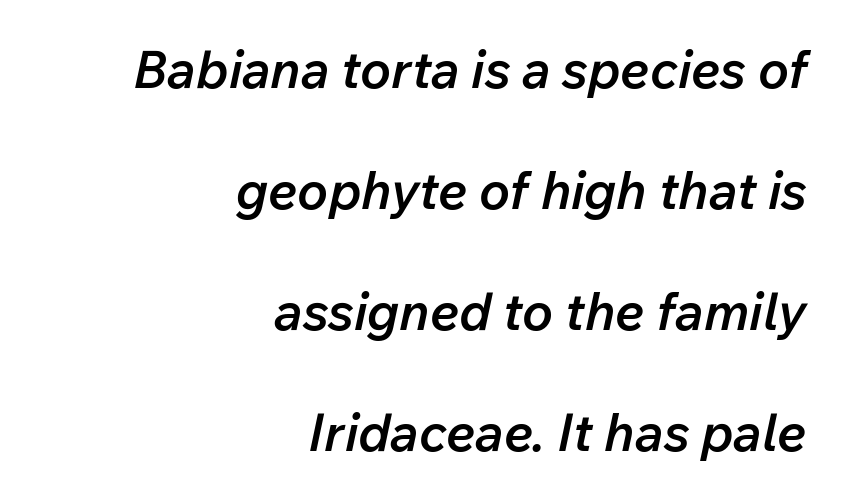
Q: Is the text bold? A: Semi-bold.
Q: Is the text italic (slanted)? A: Yes, it leans right by about 12 degrees.
Q: Is the text underlined? A: No.
Q: How is the paragraph aligned? A: Right-aligned.
Q: Is the spacing between letters normal or unusually wide? A: Normal.
Q: Is the spacing between lines tight, normal or loose? A: Loose.
Q: Width (condensed, normal, or wide)? A: Normal.
Q: Stroke contrast? A: Low.
Q: x-height? A: Medium.
Q: Monospaced? A: No.
